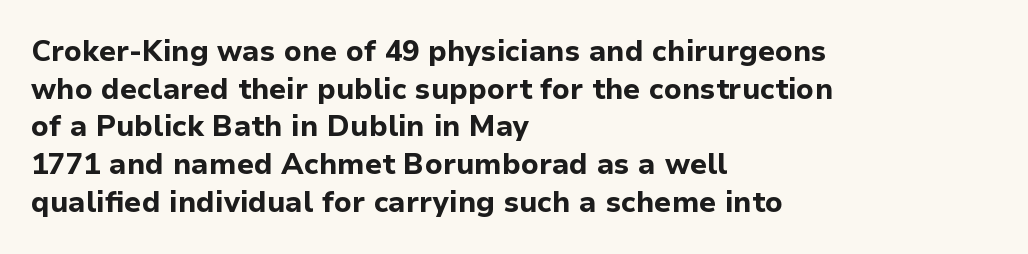
A typesetter would call this proportional, since set widths differ per character. Here the glyphs are tracked normally, forming tight word shapes. Pretty heavy lettering here — definitely bold. Each row of text sits above clean, open space. Nope, no serifs anywhere on these letters.
